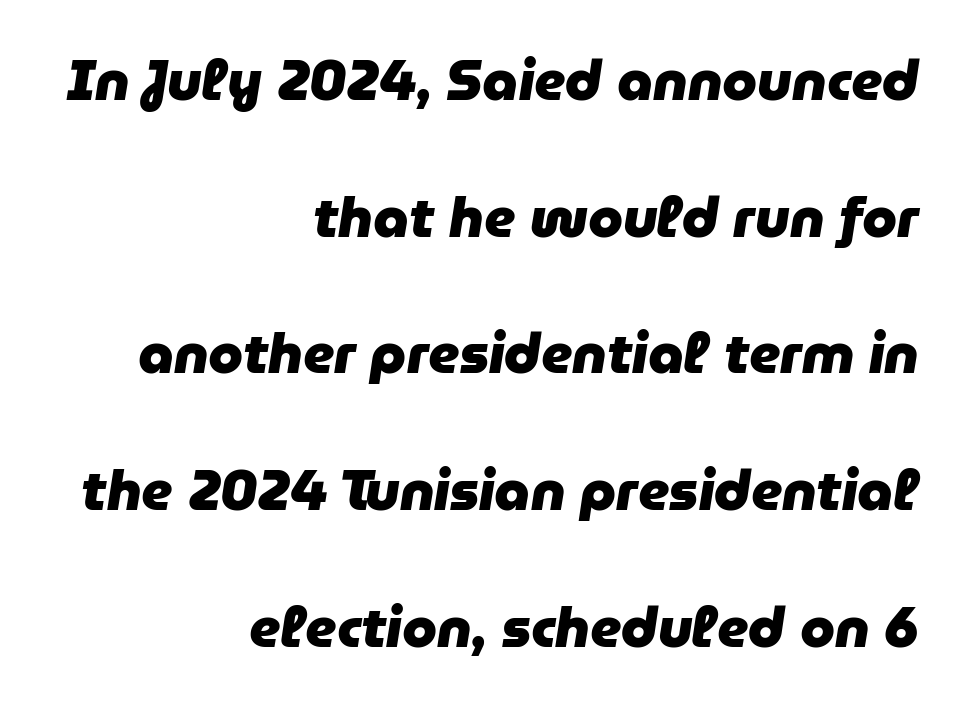
The image shows 56 px heavy type, italic (leaning right); set right-aligned, loose line spacing (2.44x), normal letter spacing, not underlined; low stroke contrast and a medium x-height.
